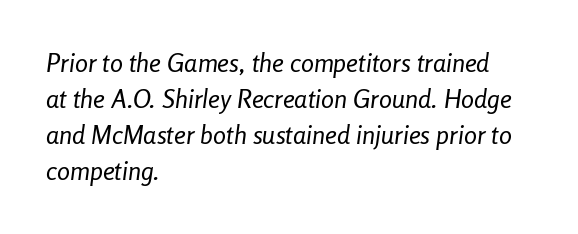
{"italic": "yes", "lean": "right", "slant_degrees": 8, "bold": "no", "underline": "no", "align": "left", "line_spacing": "normal", "line_spacing_ratio": 1.39, "letter_spacing": "normal", "letter_spacing_em": 0.0, "glyph_px": 26}
